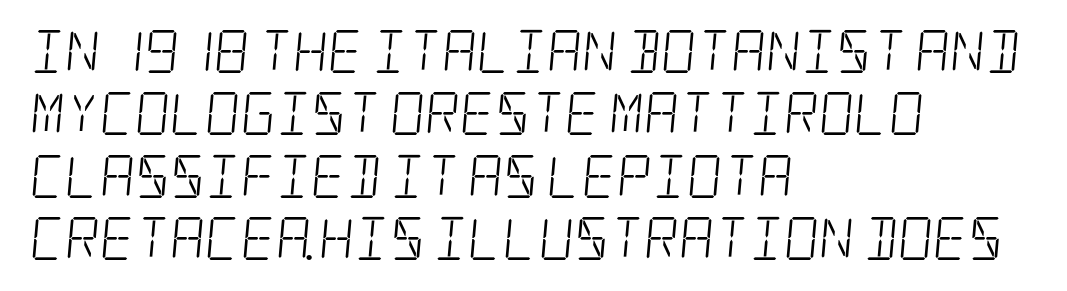
Q: Is the text bold? A: No.
Q: Is the typeface a serif or a sans-serif typeface? A: Serif.
Q: Is the text underlined? A: No.
Q: How is the paragraph aligned? A: Left-aligned.
Q: Is the spacing between letters normal or unusually wide? A: Normal.
Q: Is the spacing between lines tight, normal or loose? A: Normal.
Q: Width (condensed, normal, or wide)? A: Condensed.
Q: Stroke contrast? A: Low.
Q: x-height? A: Large.
